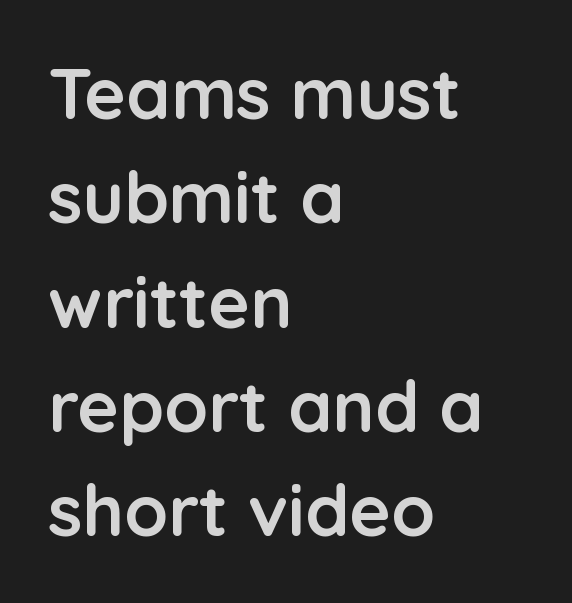
Q: Is the text bold? A: Yes.
Q: Is the text italic (slanted)? A: No, it is upright.
Q: Is the typeface a serif or a sans-serif typeface? A: Sans-serif.
Q: Is the text underlined? A: No.
Q: How is the paragraph aligned? A: Left-aligned.
Q: Is the spacing between letters normal or unusually wide? A: Normal.
Q: Is the spacing between lines tight, normal or loose? A: Normal.
Q: Width (condensed, normal, or wide)? A: Normal.
Q: Stroke contrast? A: Low.
Q: x-height? A: Medium.
Q: Monospaced? A: No.
